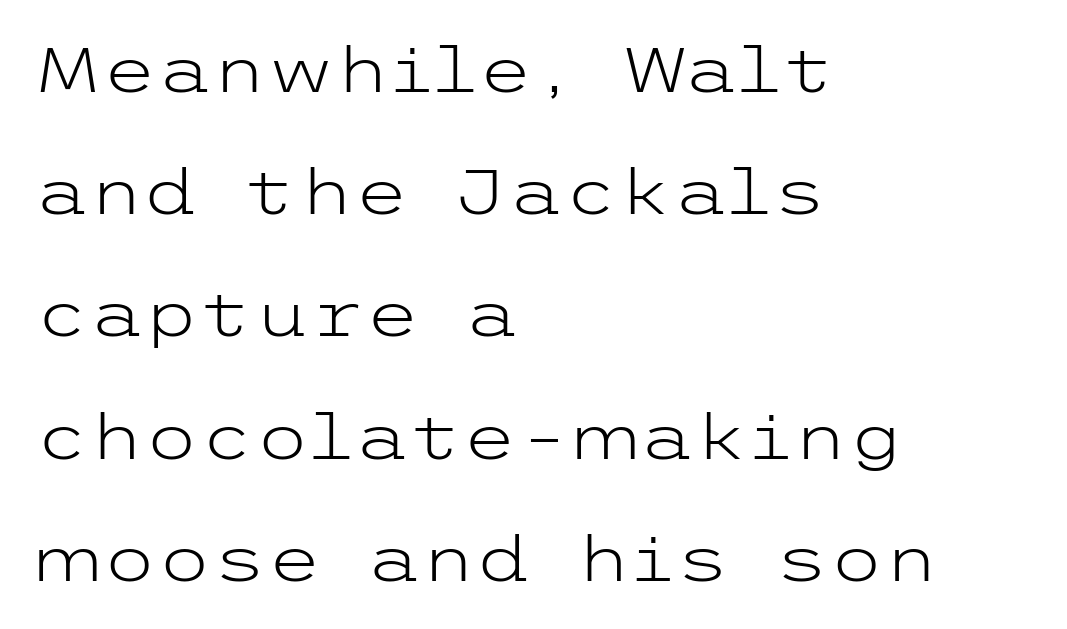
Q: Is the text bold? A: No.
Q: Is the text italic (slanted)? A: No, it is upright.
Q: Is the typeface a serif or a sans-serif typeface? A: Sans-serif.
Q: Is the text underlined? A: No.
Q: How is the paragraph aligned? A: Left-aligned.
Q: Is the spacing between letters normal or unusually wide? A: Normal.
Q: Is the spacing between lines tight, normal or loose? A: Loose.
Q: Width (condensed, normal, or wide)? A: Wide.
Q: Stroke contrast? A: Low.
Q: x-height? A: Medium.
